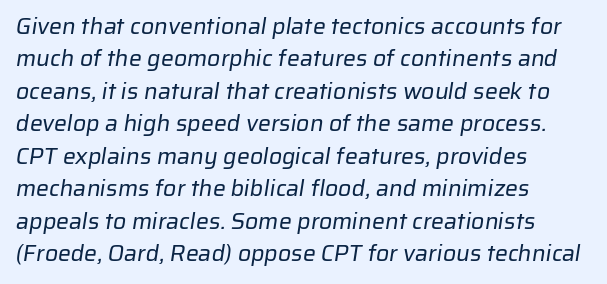
Q: Is the text bold? A: No.
Q: Is the text underlined? A: No.
Q: How is the paragraph aligned? A: Left-aligned.
Q: Is the spacing between letters normal or unusually wide? A: Normal.
Q: Is the spacing between lines tight, normal or loose? A: Normal.
